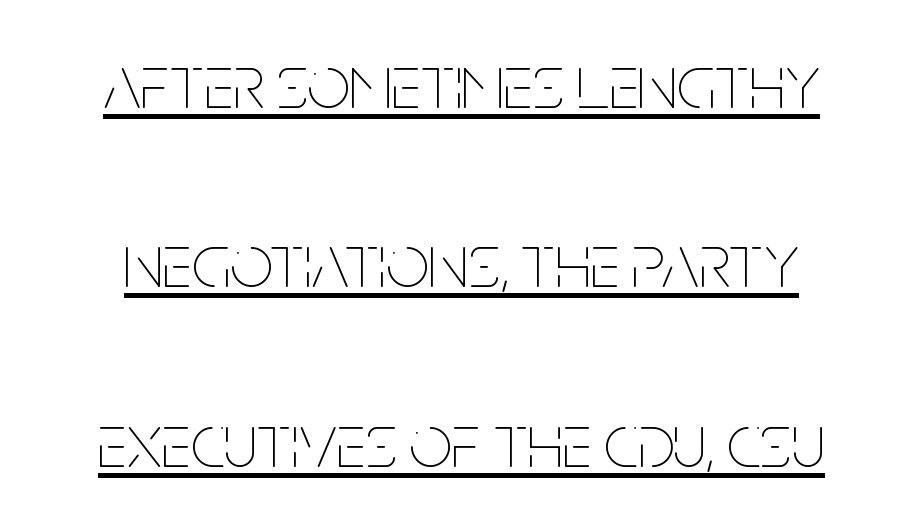
The image shows 76 px thin, condensed type, upright; set loose line spacing (2.36x), normal letter spacing, underlined; low stroke contrast and a large x-height.
